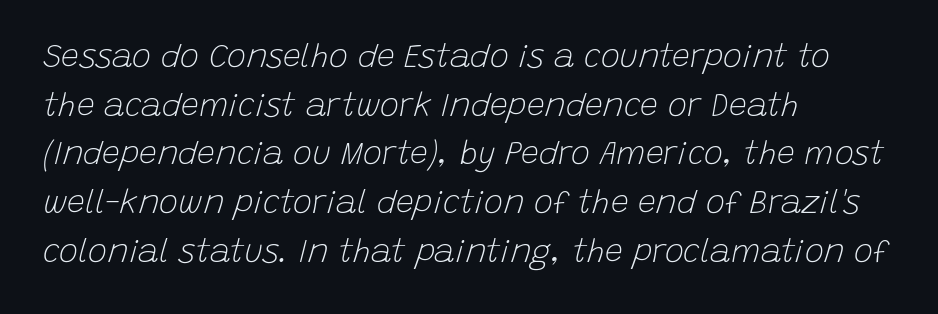
Q: Is the text bold? A: No.
Q: Is the text italic (slanted)? A: Yes, it leans right by about 15 degrees.
Q: Is the text underlined? A: No.
Q: How is the paragraph aligned? A: Left-aligned.
Q: Is the spacing between letters normal or unusually wide? A: Normal.
Q: Is the spacing between lines tight, normal or loose? A: Normal.
Q: Width (condensed, normal, or wide)? A: Normal.
Q: Stroke contrast? A: Low.
Q: x-height? A: Large.
Q: Monospaced? A: No.
